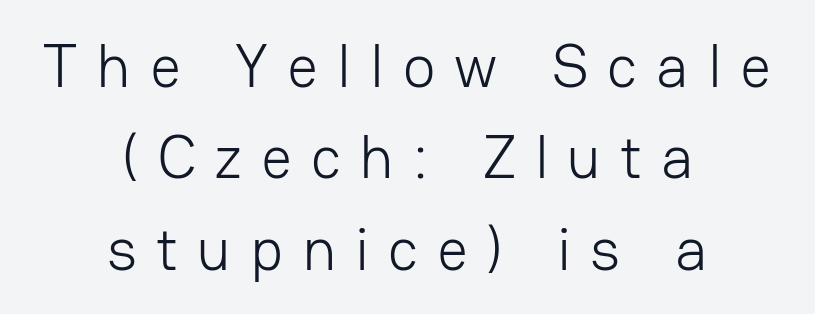
{"serif": "no", "italic": "no", "bold": "no", "weight": "light", "width": "normal", "stroke_contrast": "low", "x_height": "medium", "monospaced": "no", "underline": "no", "align": "center", "line_spacing": "normal", "line_spacing_ratio": 1.5, "letter_spacing": "wide", "letter_spacing_em": 0.31, "glyph_px": 61}
